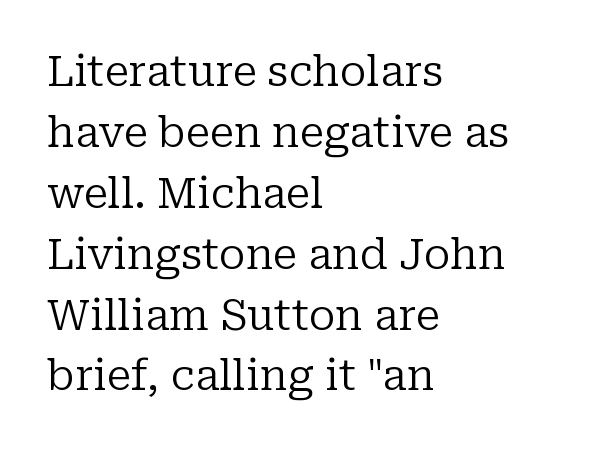
Q: Is the text bold? A: No.
Q: Is the text italic (slanted)? A: No, it is upright.
Q: Is the typeface a serif or a sans-serif typeface? A: Serif.
Q: Is the text underlined? A: No.
Q: How is the paragraph aligned? A: Left-aligned.
Q: Is the spacing between letters normal or unusually wide? A: Normal.
Q: Is the spacing between lines tight, normal or loose? A: Normal.
Q: Width (condensed, normal, or wide)? A: Normal.
Q: Stroke contrast? A: Low.
Q: x-height? A: Medium.
Q: Monospaced? A: No.
